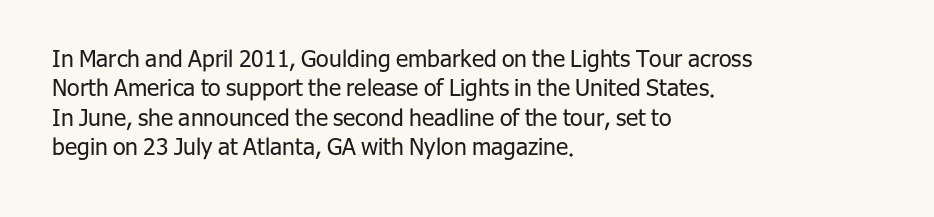
Q: Is the text bold? A: No.
Q: Is the text italic (slanted)? A: No, it is upright.
Q: Is the text underlined? A: No.
Q: How is the paragraph aligned? A: Left-aligned.
Q: Is the spacing between letters normal or unusually wide? A: Normal.
Q: Is the spacing between lines tight, normal or loose? A: Normal.
